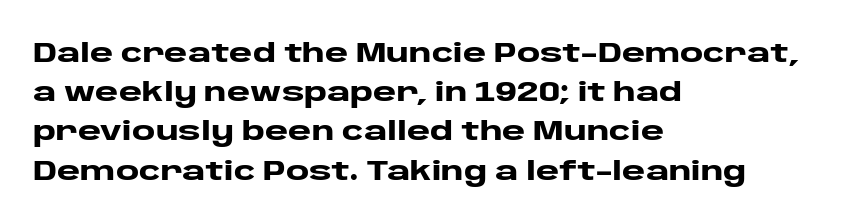
The image shows 28 px heavy, wide sans-serif type, upright; set left-aligned, normal line spacing (1.4x), normal letter spacing, not underlined; low stroke contrast and a large x-height.
